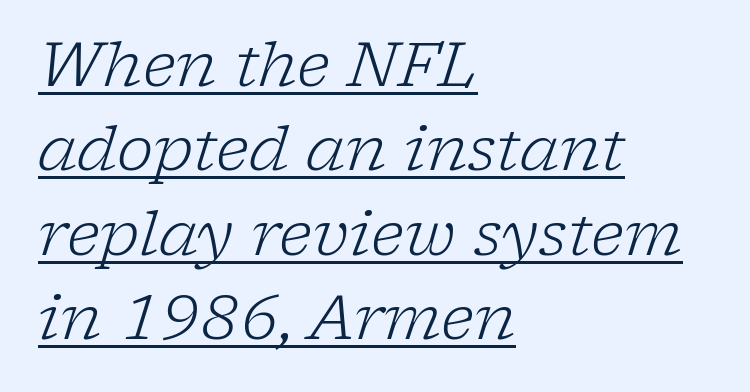
Notice how descenders clear the ascenders below comfortably — that's standard leading. In terms of letterspacing, this is plain default setting. Is this a sans? No — the strokes have serifs. Characters are canted at an angle relative to the baseline's perpendicular.
